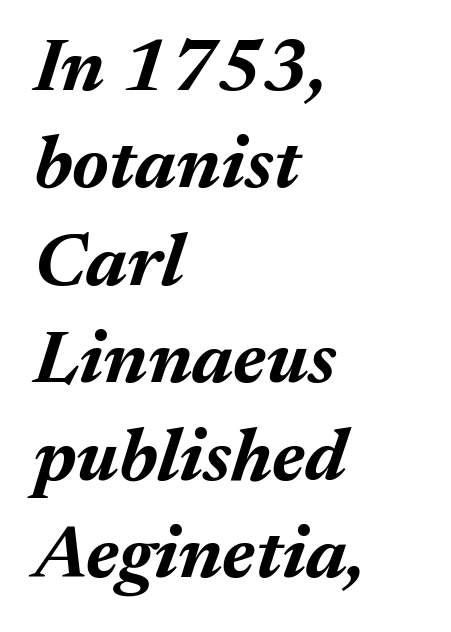
Q: Is the text bold? A: Yes.
Q: Is the text italic (slanted)? A: Yes, it leans right by about 17 degrees.
Q: Is the text underlined? A: No.
Q: How is the paragraph aligned? A: Left-aligned.
Q: Is the spacing between letters normal or unusually wide? A: Normal.
Q: Is the spacing between lines tight, normal or loose? A: Normal.
Q: Width (condensed, normal, or wide)? A: Normal.
Q: Stroke contrast? A: Medium.
Q: x-height? A: Medium.
Q: Monospaced? A: No.
